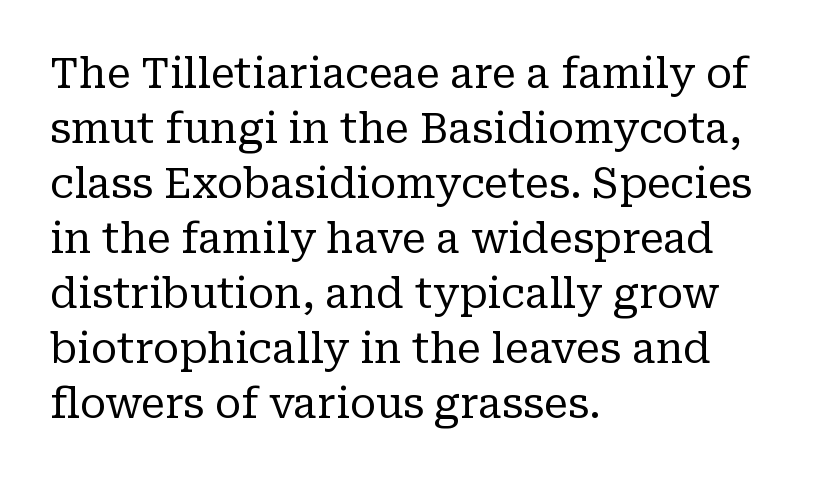
Descenders hang freely into open space. This sample uses plain, unmodified letter spacing. Little horizontal feet cap the strokes, marking this as serif type. In CSS terms this would be text-align: left. Stem width sits at or under what a default text font uses. If you drew a line through each stem, it would be perfectly vertical.
